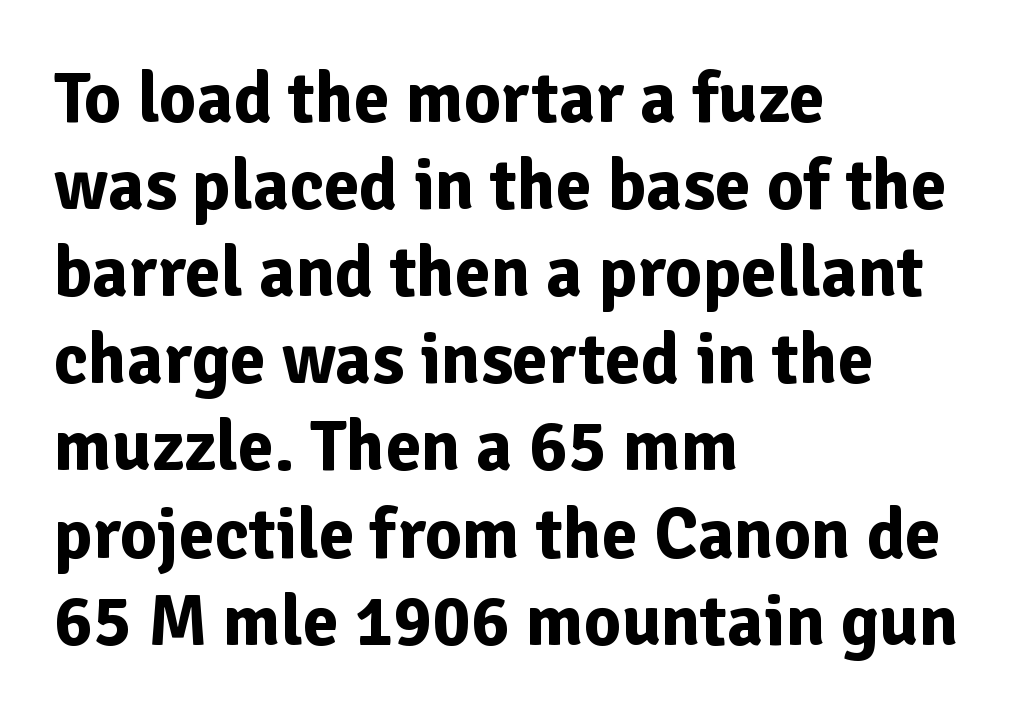
Notice how thick the strokes are: this is what a full bold looks like. The passage shown is typed in a proportional face where columns would drift. The specimen omits any rule beneath the text block's lines. Ascenders rise straight up at ninety degrees. The passage is arranged the way most books set body copy — flush left.
